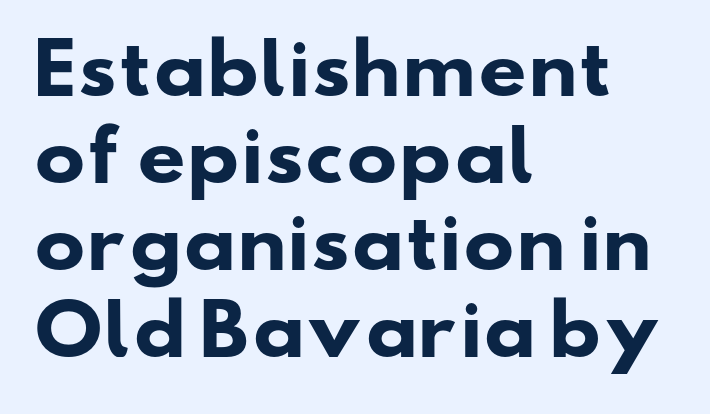
The setting favours the left margin, as ordinary paragraphs usually do. This sample uses a sans-serif face. Nobody touched the tracking dial on this one. Bold? Absolutely — the strokes are thick and heavy.
